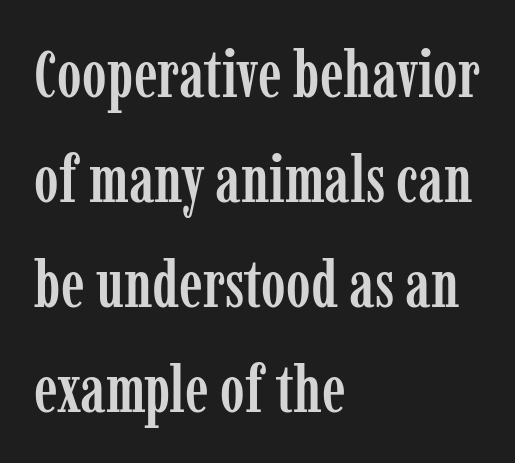
Q: Is the text italic (slanted)? A: No, it is upright.
Q: Is the typeface a serif or a sans-serif typeface? A: Serif.
Q: Is the text underlined? A: No.
Q: How is the paragraph aligned? A: Left-aligned.
Q: Is the spacing between letters normal or unusually wide? A: Normal.
Q: Is the spacing between lines tight, normal or loose? A: Normal.
Q: Width (condensed, normal, or wide)? A: Condensed.
Q: Stroke contrast? A: Low.
Q: x-height? A: Medium.
Q: Monospaced? A: No.
